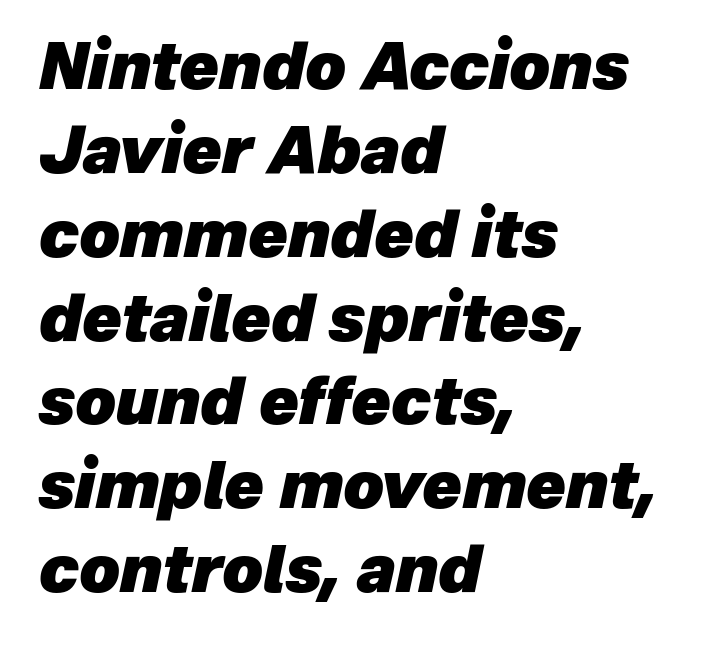
The image shows 64 px heavy type, italic (leaning right); set left-aligned, normal line spacing (1.31x), normal letter spacing, not underlined; low stroke contrast and a medium x-height.
